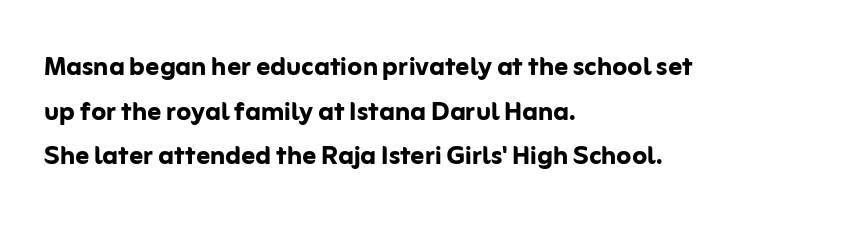
{"serif": "no", "italic": "no", "bold": "yes", "weight": "semibold", "width": "normal", "stroke_contrast": "low", "x_height": "medium", "monospaced": "no", "underline": "no", "align": "left", "line_spacing": "normal", "line_spacing_ratio": 1.31, "letter_spacing": "normal", "letter_spacing_em": 0.0, "glyph_px": 34}
